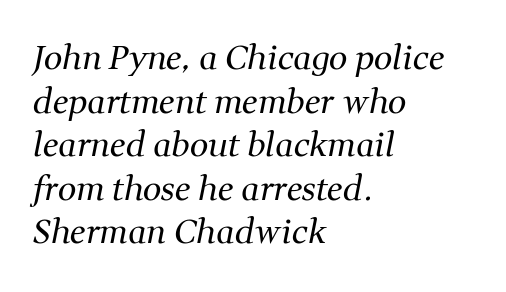
If you drew a ruler down the left edge, every line would touch it. Any mark beneath the type? The region is blank. Slant detected: the letters are inclined. I'd call this a serif setting — the letters wear small feet. Here the designer chose a conventional face with non-uniform glyph widths.
